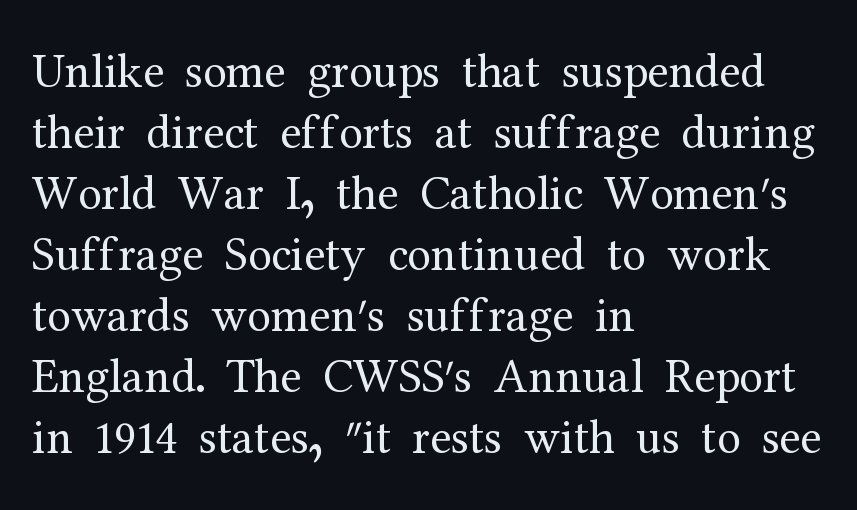
Q: Is the text bold? A: No.
Q: Is the text italic (slanted)? A: No, it is upright.
Q: Is the typeface a serif or a sans-serif typeface? A: Serif.
Q: Is the text underlined? A: No.
Q: How is the paragraph aligned? A: Left-aligned.
Q: Is the spacing between letters normal or unusually wide? A: Normal.
Q: Is the spacing between lines tight, normal or loose? A: Normal.
Q: Width (condensed, normal, or wide)? A: Normal.
Q: Stroke contrast? A: Medium.
Q: x-height? A: Medium.
Q: Monospaced? A: No.
